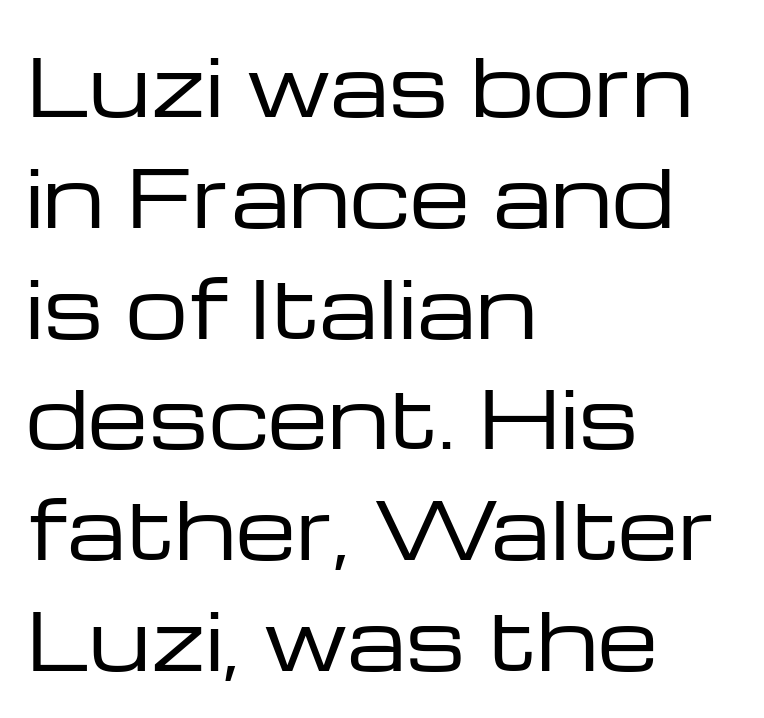
Note the varied advance widths — an 'i' is clearly narrower than an 'm'. Look at the tracking — it's just the regular setting, nothing added. The string is rendered with underlining switched off. The designer left line spacing at the default. To sum up the face: it is a sans, with no serifs.
